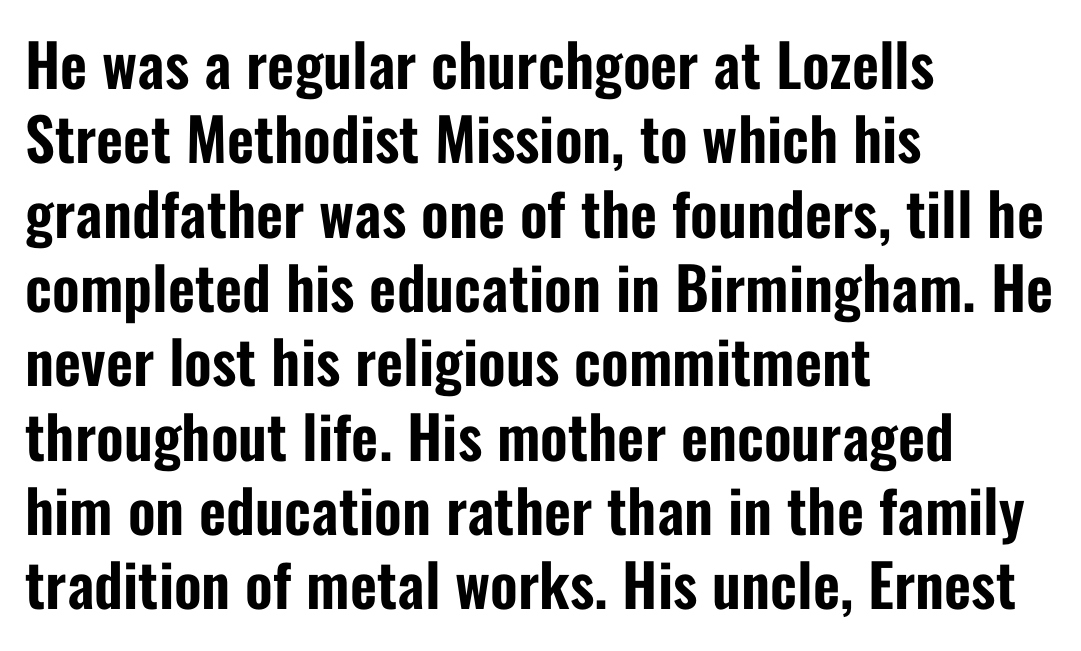
Q: Is the text italic (slanted)? A: No, it is upright.
Q: Is the typeface a serif or a sans-serif typeface? A: Sans-serif.
Q: Is the text underlined? A: No.
Q: How is the paragraph aligned? A: Left-aligned.
Q: Is the spacing between letters normal or unusually wide? A: Normal.
Q: Is the spacing between lines tight, normal or loose? A: Normal.
Q: Width (condensed, normal, or wide)? A: Condensed.
Q: Stroke contrast? A: Low.
Q: x-height? A: Medium.
Q: Monospaced? A: No.
